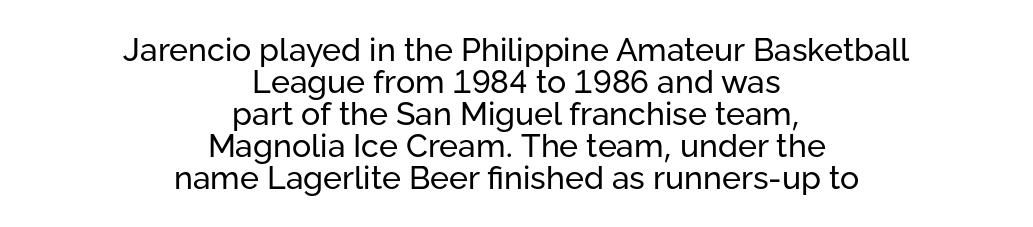
Characters remain perfectly vertical along every line. Line starts and ends both wander, symmetrically. Does the type have serifs? No, each stem ends abruptly. The typesetting does not lean heavy: it is not bold. Rule under the text: the space is simply empty.
